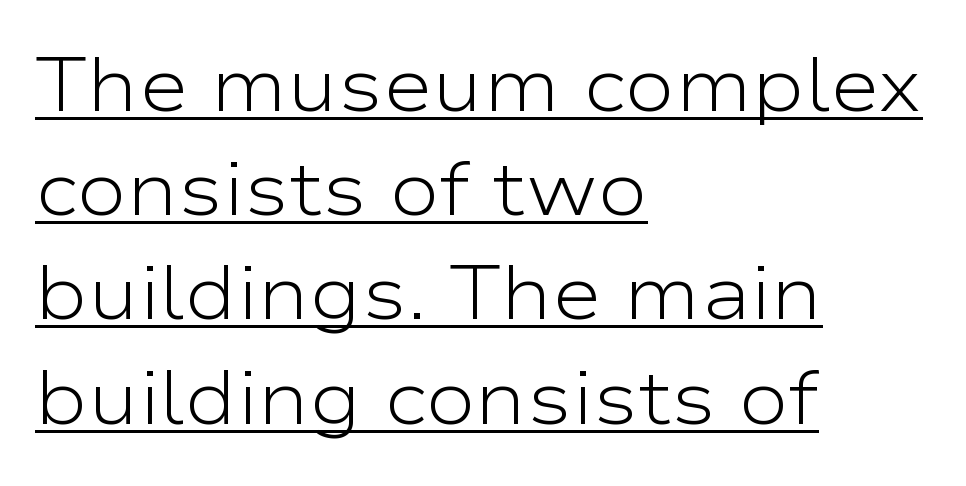
{"serif": "no", "italic": "no", "bold": "no", "weight": "light", "width": "wide", "stroke_contrast": "low", "x_height": "medium", "monospaced": "no", "underline": "yes", "align": "left", "line_spacing": "normal", "line_spacing_ratio": 1.39, "letter_spacing": "normal", "letter_spacing_em": 0.0, "glyph_px": 75}
